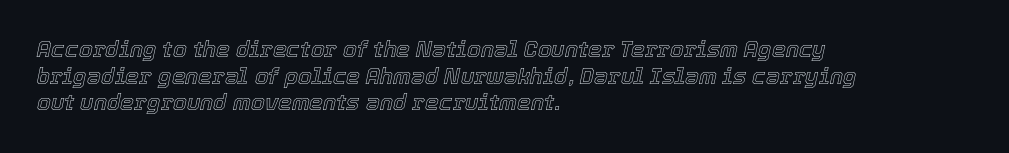
The image shows 22 px text type, italic (leaning right); set left-aligned, line spacing 1.21x, normal letter spacing, not underlined.
